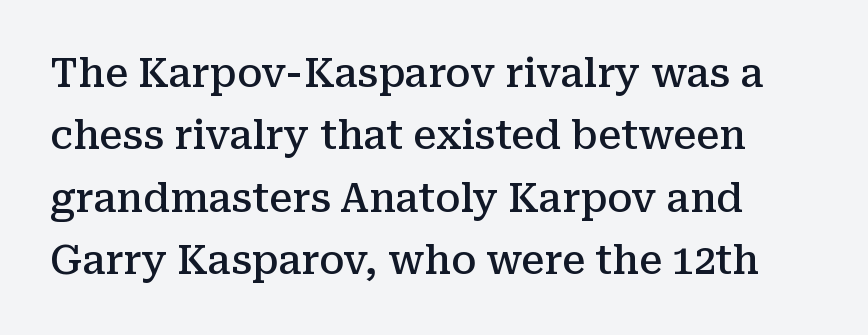
{"serif": "yes", "italic": "no", "bold": "semi", "weight": "semibold", "width": "normal", "stroke_contrast": "medium", "x_height": "medium", "monospaced": "no", "underline": "no", "line_spacing": "normal", "line_spacing_ratio": 1.6, "letter_spacing": "normal", "letter_spacing_em": 0.0, "glyph_px": 39}
